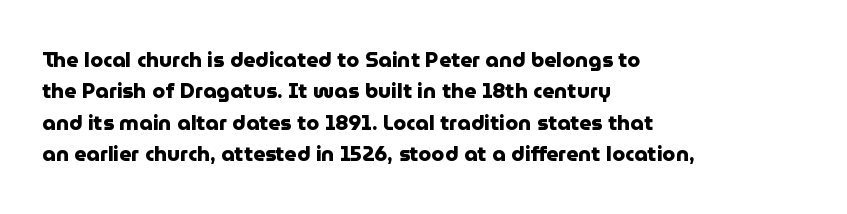
Set as a true bold cut, around the 700 mark. You can tell it's not italic because the verticals are truly vertical. Horizontally, the lines are justified to the leading edge only. Evenly set lines give the paragraph a standard silhouette. Just letters on the line, the space beneath them empty. Compared with typical body copy, the letter spacing here is the same.
